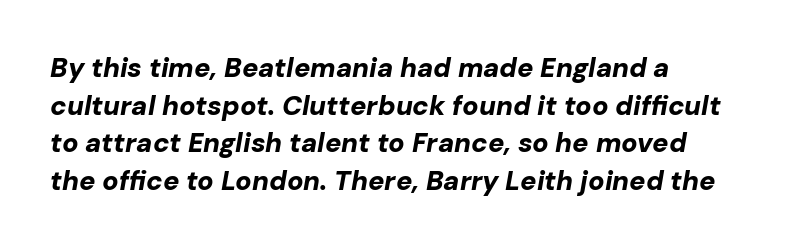
Heft: maximum for text — a bold. The face used here is rendered with its standard letterfit. Italic: yes, the glyphs are oblique. The space between consecutive lines is moderate.
